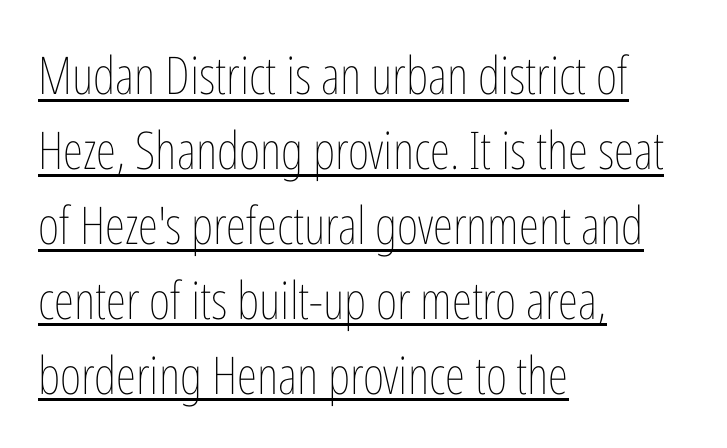
The designer left line spacing at the default. The typesetter chose a ragged-right arrangement here. No heavy texture on the line: the type isn't bold. Character widths vary here, with narrow letters taking less room than wide ones. A typesetter would mark this as roman, not italic. Glance below the letters and you will spot a drawn line.
